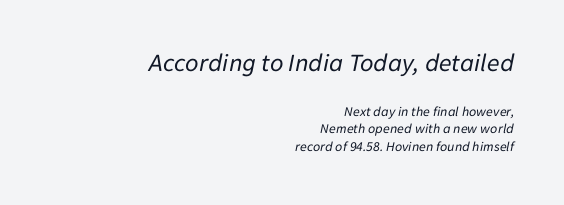
Q: Is the text bold? A: No.
Q: Is the text italic (slanted)? A: Yes, it leans right by about 11 degrees.
Q: Is the text underlined? A: No.
Q: How is the paragraph aligned? A: Right-aligned.
Q: Is the spacing between letters normal or unusually wide? A: Normal.
Q: Is the spacing between lines tight, normal or loose? A: Normal.
Q: Which block of text is set in a larger size, the first (top) or the second (bottom)? A: The first (top) one.
